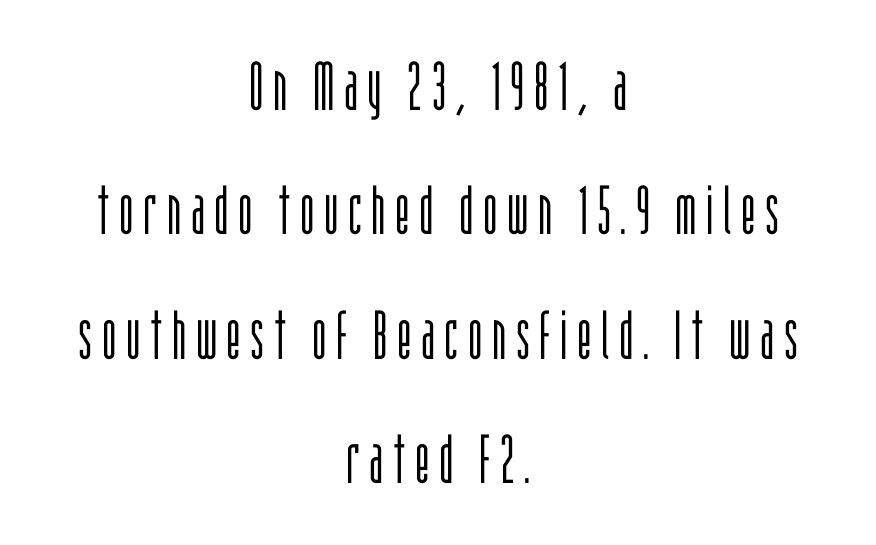
Q: Is the text bold? A: No.
Q: Is the text italic (slanted)? A: No, it is upright.
Q: Is the typeface a serif or a sans-serif typeface? A: Sans-serif.
Q: Is the text underlined? A: No.
Q: How is the paragraph aligned? A: Centered.
Q: Width (condensed, normal, or wide)? A: Condensed.
Q: Stroke contrast? A: Low.
Q: x-height? A: Large.
Q: Monospaced? A: No.
